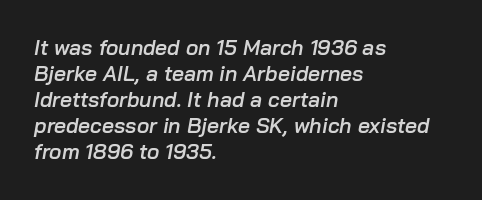
Glance below the letters and you will spot only blank space. Stroke thickness is moderately raised; the sample reads as semibold. The rendering applies a slant to the glyphs. The paragraph shown leans on its left margin. Honestly, the letter spacing is just normal — you wouldn't notice it.
